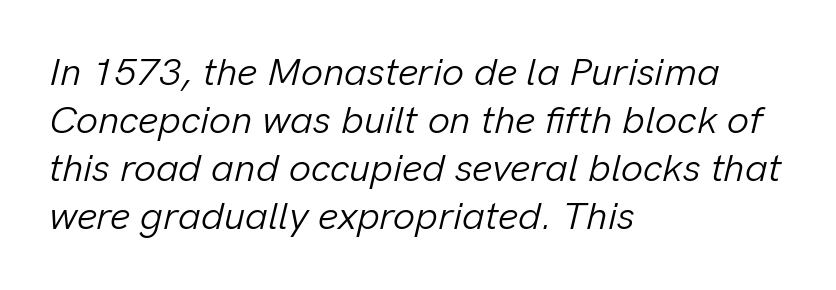
{"italic": "yes", "lean": "right", "slant_degrees": 13, "bold": "no", "weight": "light", "width": "normal", "stroke_contrast": "low", "x_height": "medium", "monospaced": "no", "underline": "no", "align": "left", "line_spacing_ratio": 1.23, "letter_spacing": "normal", "letter_spacing_em": 0.0, "glyph_px": 39}
